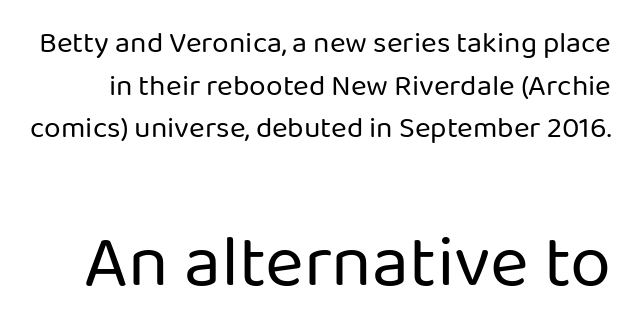
Character widths vary here, with narrow letters taking less room than wide ones. Bold? No — there's no thickening of the strokes. Words appear dense and cohesive because spacing is normal. The following chunk of copy outweighs the initial chunk in type size. The designer left line spacing at the default.
